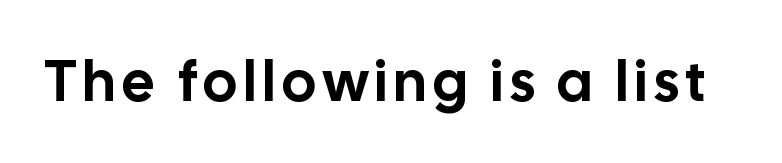
You could not count columns in this text — the font is proportionally spaced. The axis of the letterforms is exactly vertical. The typeface chosen for these lines omits serifs. A clean baseline with only descenders dipping below it.
